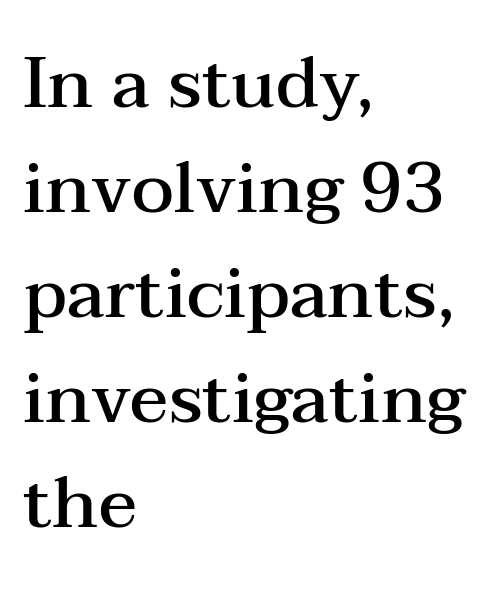
{"serif": "yes", "italic": "no", "bold": "semi", "weight": "semibold", "width": "wide", "stroke_contrast": "medium", "x_height": "medium", "monospaced": "no", "underline": "no", "align": "left", "line_spacing": "normal", "line_spacing_ratio": 1.48, "letter_spacing": "normal", "letter_spacing_em": 0.0, "glyph_px": 71}
